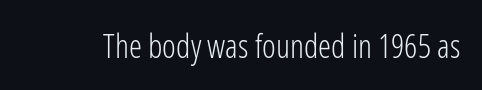
This is roman type, the default non-slanted kind. The zone under the glyphs is completely vacant. This sample has the flowing, uneven cadence of proportional lettering. The designer went with a sans here, leaving each stem footless. Each stroke keeps to a modest, everyday thickness or less.
